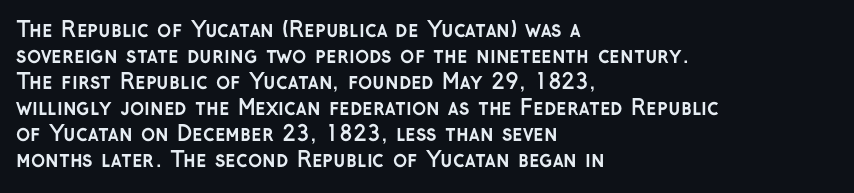
{"italic": "no", "bold": "yes", "underline": "no", "align": "left", "line_spacing_ratio": 1.24, "letter_spacing": "normal", "letter_spacing_em": 0.0, "glyph_px": 21}
